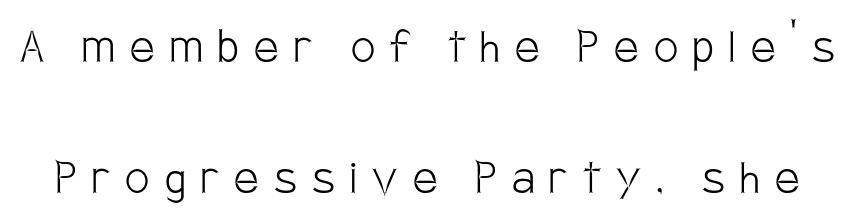
The image shows 54 px light, condensed sans-serif type, upright; set loose line spacing (2.42x), unusually wide letter spacing (+0.28 em), not underlined; low stroke contrast and a large x-height.
